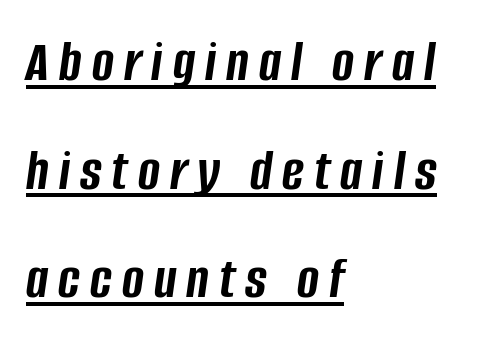
The image shows 59 px semibold, condensed type, italic (leaning right); set left-aligned, line spacing 1.84x, underlined; low stroke contrast and a large x-height.
